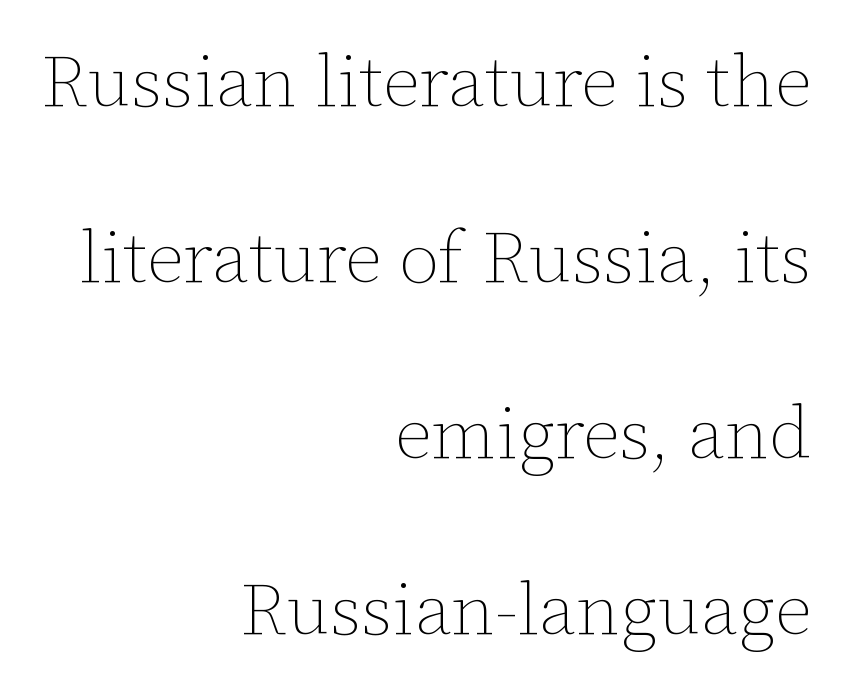
Q: Is the text bold? A: No.
Q: Is the text italic (slanted)? A: No, it is upright.
Q: Is the text underlined? A: No.
Q: How is the paragraph aligned? A: Right-aligned.
Q: Is the spacing between letters normal or unusually wide? A: Normal.
Q: Is the spacing between lines tight, normal or loose? A: Loose.
Q: Width (condensed, normal, or wide)? A: Normal.
Q: Stroke contrast? A: Low.
Q: x-height? A: Medium.
Q: Monospaced? A: No.
